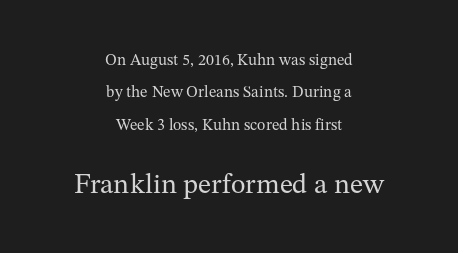
The image shows 28 px regular-weight serif type, upright; set centered, loose line spacing (2.02x), normal letter spacing, not underlined; the second (bottom) block is 1.75x larger; medium stroke contrast and a medium x-height.
